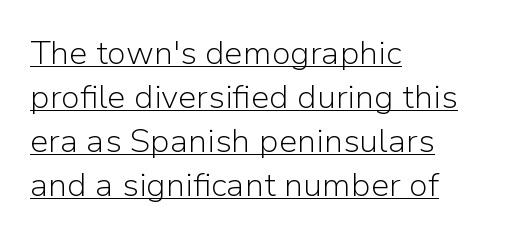
Q: Is the text bold? A: No.
Q: Is the text italic (slanted)? A: No, it is upright.
Q: Is the typeface a serif or a sans-serif typeface? A: Sans-serif.
Q: Is the text underlined? A: Yes.
Q: How is the paragraph aligned? A: Left-aligned.
Q: Is the spacing between letters normal or unusually wide? A: Normal.
Q: Is the spacing between lines tight, normal or loose? A: Normal.
Q: Width (condensed, normal, or wide)? A: Normal.
Q: Stroke contrast? A: Low.
Q: x-height? A: Medium.
Q: Monospaced? A: No.
